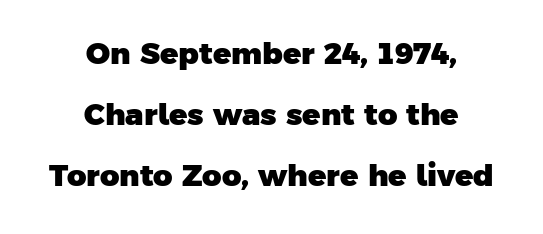
You could call the tracking neutral — neither tight nor loose. Rows of type keep a wide berth in the vertical direction. Serifs: no, the terminals of the letterforms are clean. Lines of text with bare space underneath. Caption: bold face, heavy strokes.
